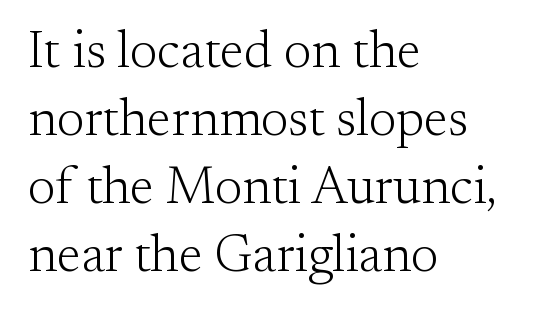
The image shows 52 px light serif type, upright; set left-aligned, normal line spacing (1.31x), normal letter spacing, not underlined; medium stroke contrast and a small x-height.
